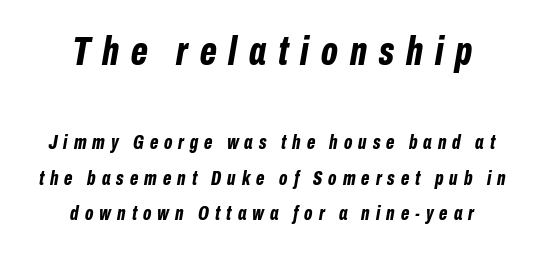
The image shows 40 px bold, condensed type, italic (leaning right); set centered, line spacing 1.76x, unusually wide letter spacing (+0.3 em), not underlined; the first (top) block is 2.0x larger; low stroke contrast and a medium x-height.
